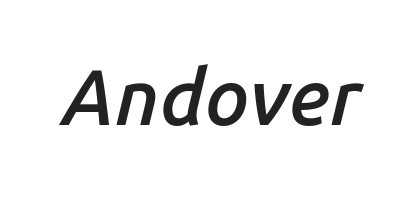
The image shows 78 px semibold type, italic (leaning right); set normal letter spacing, not underlined; low stroke contrast and a medium x-height.
